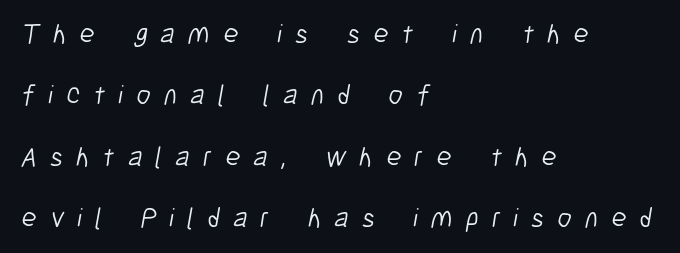
Q: Is the text bold? A: No.
Q: Is the typeface a serif or a sans-serif typeface? A: Sans-serif.
Q: Is the text underlined? A: No.
Q: How is the paragraph aligned? A: Left-aligned.
Q: Is the spacing between letters normal or unusually wide? A: Unusually wide.
Q: Is the spacing between lines tight, normal or loose? A: Loose.
Q: Width (condensed, normal, or wide)? A: Condensed.
Q: Stroke contrast? A: Low.
Q: x-height? A: Medium.
Q: Monospaced? A: No.
